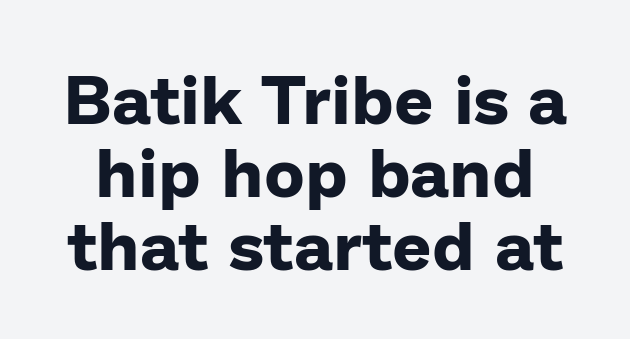
The vertical gap from one line to the next is small. The letterforms sit shoulder to shoulder at normal distance. A dark, heavy texture on the line: the type is bold. What kind of face is this? One without serifs — a sans. This sample uses an upright cut, with every glyph sitting square on the baseline.
